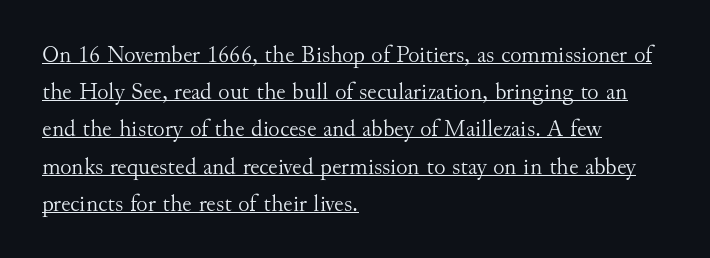
This is not heavy type; no bold has been used. How are the letters spaced? Ordinarily, with no added tracking. When letters stand straight like this, we call the style roman or upright. The lines are quadded left.
